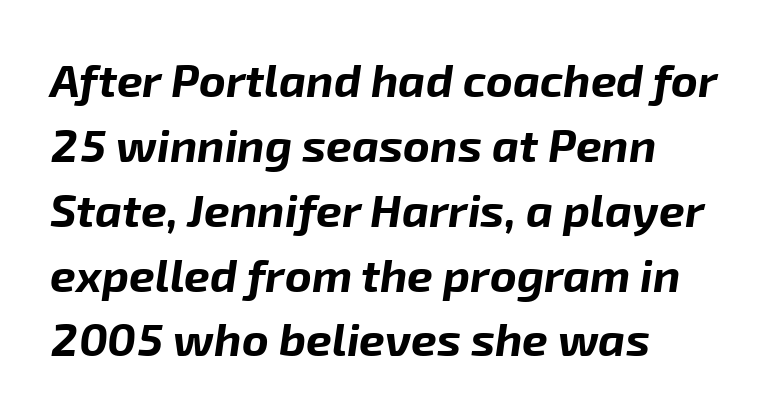
{"italic": "yes", "lean": "right", "slant_degrees": 8, "bold": "yes", "weight": "bold", "width": "normal", "stroke_contrast": "low", "x_height": "medium", "monospaced": "no", "underline": "no", "align": "left", "line_spacing": "normal", "line_spacing_ratio": 1.41, "letter_spacing": "normal", "letter_spacing_em": 0.0, "glyph_px": 46}
